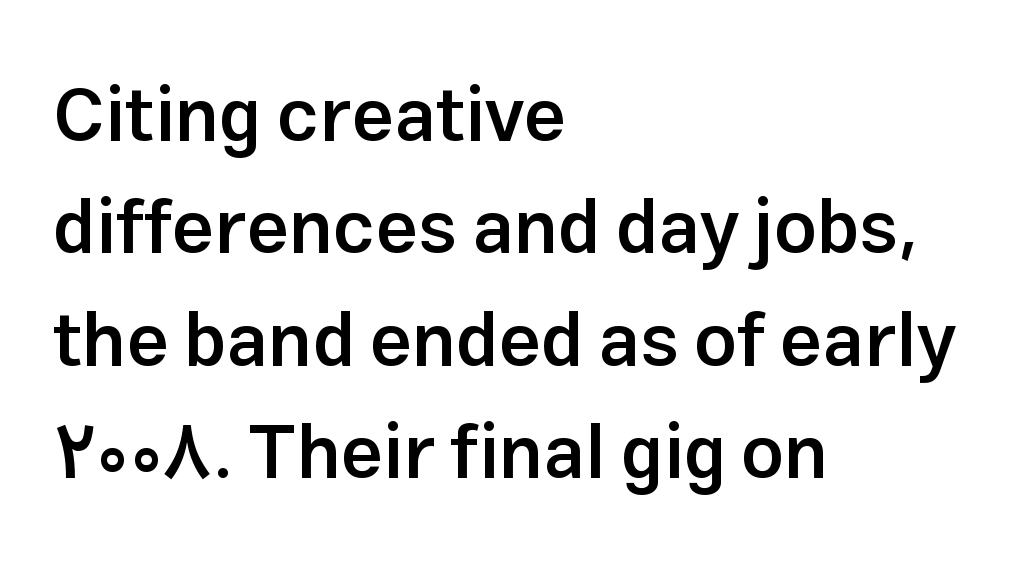
Evenly set lines give the paragraph a standard silhouette. Think of a printed novel: that variable character pitch is what you see here. These lines carry some extra weight — a demibold, not a full bold. Unlike a traditional serif, this face leaves its strokes unadorned. A clean baseline with only descenders dipping below it. There is no visible air inserted between adjacent glyphs.
